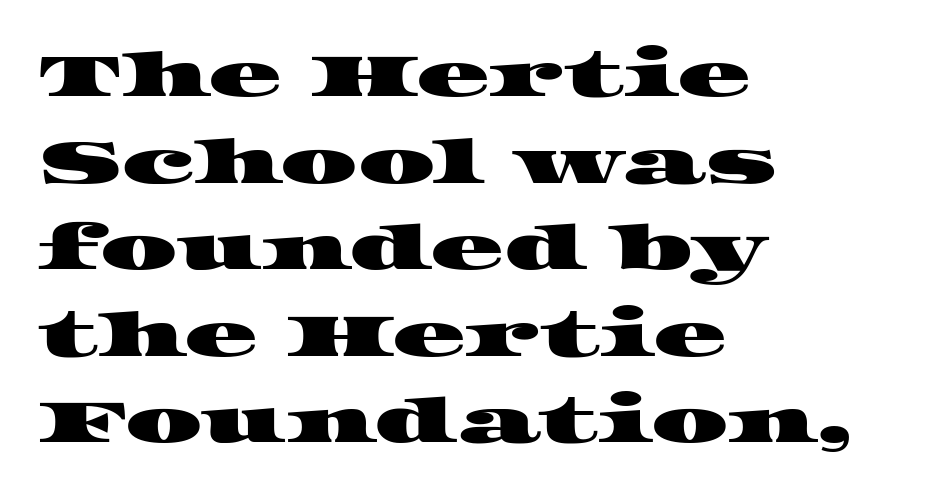
The designer left line spacing at the default. Nobody drew a line under any word here. Look at the tracking — it's just the regular setting, nothing added. Compared with a centered layout, this one pins lines to the left instead. Serif or sans? Serif — the stroke terminals have little feet. Here the designer chose a conventional face with non-uniform glyph widths.
